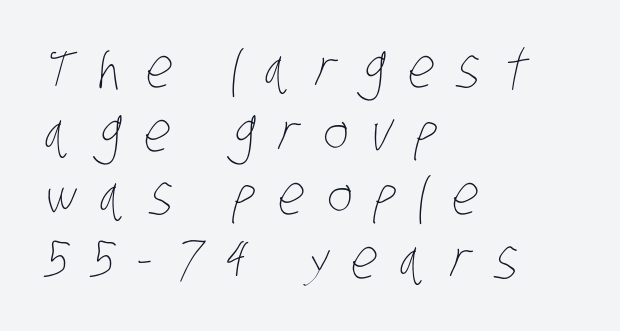
Q: Is the text bold? A: No.
Q: Is the text underlined? A: No.
Q: How is the paragraph aligned? A: Left-aligned.
Q: Is the spacing between letters normal or unusually wide? A: Unusually wide.
Q: Width (condensed, normal, or wide)? A: Condensed.
Q: Stroke contrast? A: Low.
Q: x-height? A: Large.
Q: Monospaced? A: No.
